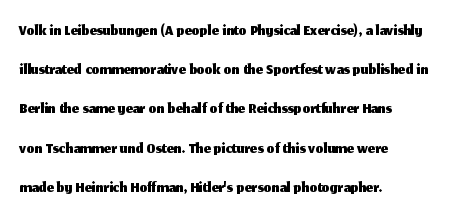
The image shows 25 px text type, upright; set left-aligned, normal line spacing (1.57x), normal letter spacing, not underlined.
